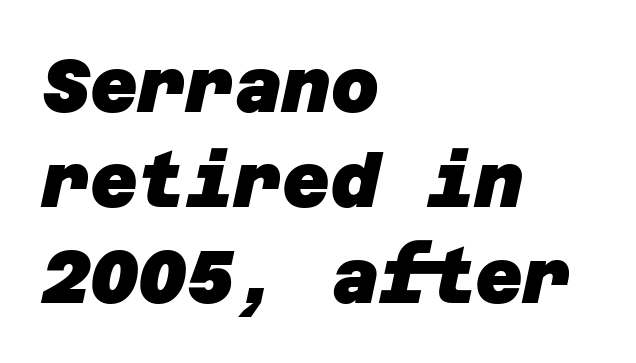
A classic flush-left, rag-right setting is used for this passage. The line texture is even and compact thanks to regular tracking. Serif or sans? Sans — the stroke terminals are bare. Only glyphs here, with clear space below each row.
